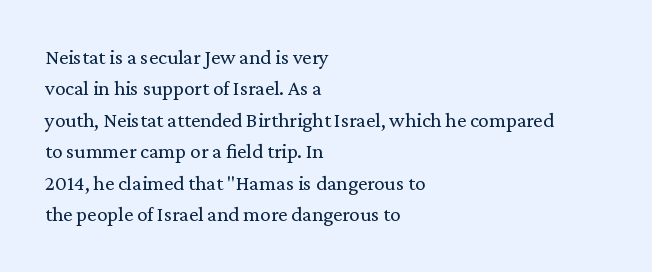
The image shows 21 px text type, upright; set left-aligned, normal line spacing (1.5x), normal letter spacing, not underlined.
